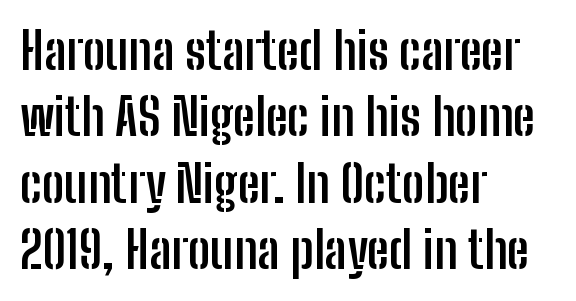
The image shows 50 px semibold, condensed sans-serif type, upright; set left-aligned, normal line spacing (1.33x), normal letter spacing, not underlined; low stroke contrast and a medium x-height.
